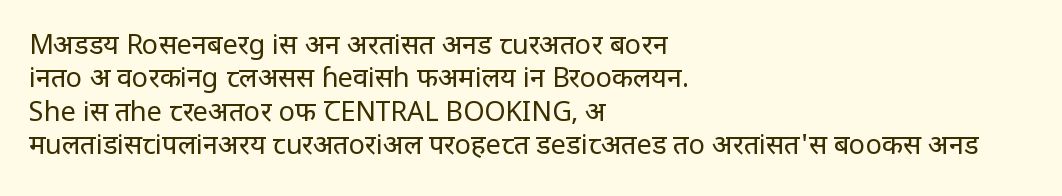
Q: Is the text bold? A: No.
Q: Is the text italic (slanted)? A: No, it is upright.
Q: Is the text underlined? A: No.
Q: How is the paragraph aligned? A: Left-aligned.
Q: Is the spacing between letters normal or unusually wide? A: Normal.
